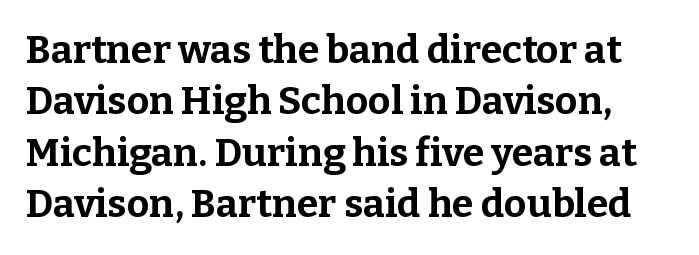
Q: Is the text bold? A: Yes.
Q: Is the text italic (slanted)? A: No, it is upright.
Q: Is the typeface a serif or a sans-serif typeface? A: Serif.
Q: Is the text underlined? A: No.
Q: Is the spacing between letters normal or unusually wide? A: Normal.
Q: Is the spacing between lines tight, normal or loose? A: Normal.
Q: Width (condensed, normal, or wide)? A: Normal.
Q: Stroke contrast? A: Low.
Q: x-height? A: Medium.
Q: Monospaced? A: No.
